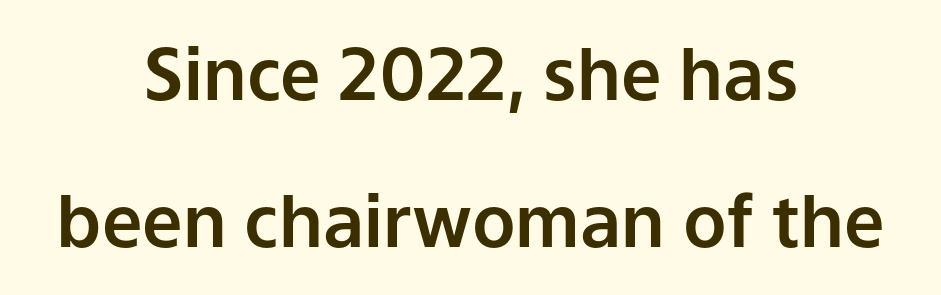
Q: Is the text italic (slanted)? A: No, it is upright.
Q: Is the typeface a serif or a sans-serif typeface? A: Sans-serif.
Q: Is the text underlined? A: No.
Q: How is the paragraph aligned? A: Centered.
Q: Is the spacing between letters normal or unusually wide? A: Normal.
Q: Is the spacing between lines tight, normal or loose? A: Loose.
Q: Width (condensed, normal, or wide)? A: Normal.
Q: Stroke contrast? A: Low.
Q: x-height? A: Medium.
Q: Monospaced? A: No.
